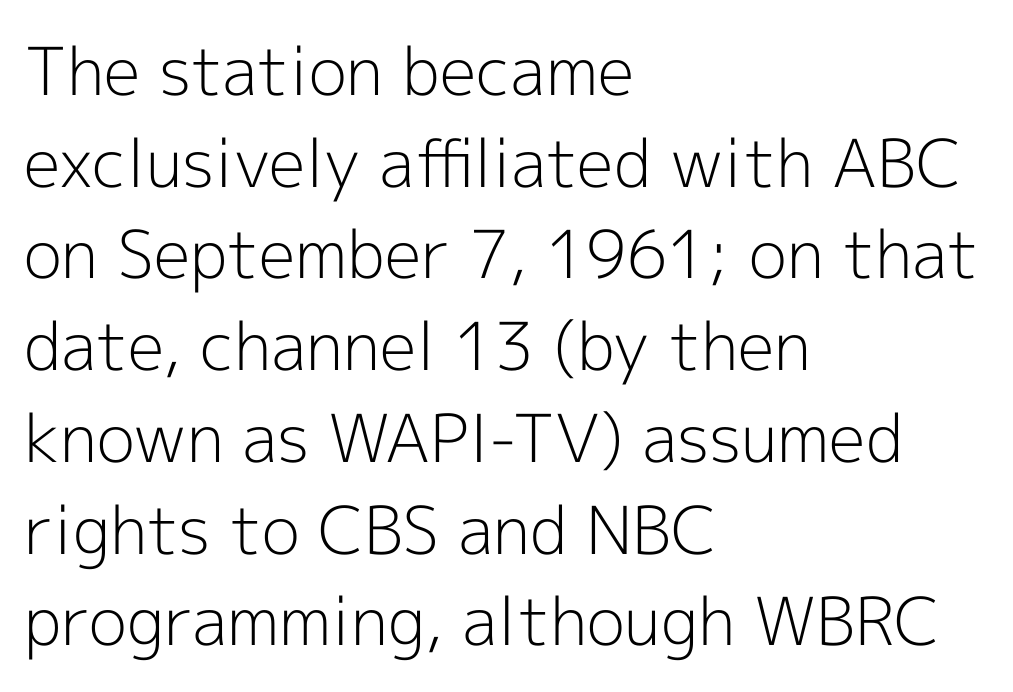
Q: Is the text bold? A: No.
Q: Is the text italic (slanted)? A: No, it is upright.
Q: Is the typeface a serif or a sans-serif typeface? A: Sans-serif.
Q: Is the text underlined? A: No.
Q: How is the paragraph aligned? A: Left-aligned.
Q: Is the spacing between letters normal or unusually wide? A: Normal.
Q: Is the spacing between lines tight, normal or loose? A: Normal.
Q: Width (condensed, normal, or wide)? A: Normal.
Q: x-height? A: Medium.
Q: Monospaced? A: No.
